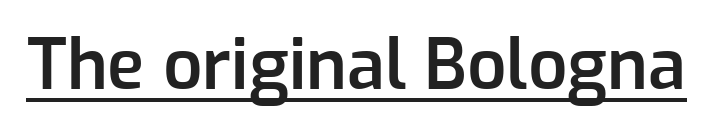
Typographically, this falls in the sans-serif category. The letters stand straight up with perfectly vertical stems. The letters advance in unequal steps, a hallmark of proportional type. The strokes are fattened partway — semibold, not bold. The specimen includes a rule beneath the text block's lines.
